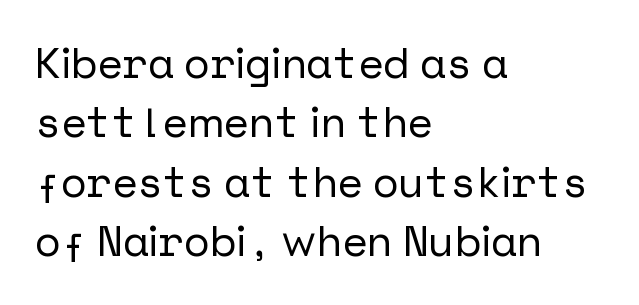
Q: Is the text italic (slanted)? A: No, it is upright.
Q: Is the typeface a serif or a sans-serif typeface? A: Sans-serif.
Q: Is the text underlined? A: No.
Q: How is the paragraph aligned? A: Left-aligned.
Q: Is the spacing between letters normal or unusually wide? A: Normal.
Q: Is the spacing between lines tight, normal or loose? A: Normal.
Q: Width (condensed, normal, or wide)? A: Normal.
Q: Stroke contrast? A: Low.
Q: x-height? A: Medium.
